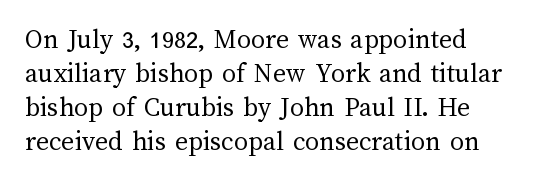
{"italic": "no", "bold": "no", "weight": "regular", "width": "normal", "stroke_contrast": "medium", "x_height": "medium", "monospaced": "no", "underline": "no", "align": "left", "line_spacing_ratio": 1.22, "letter_spacing": "normal", "letter_spacing_em": 0.0, "glyph_px": 28}
